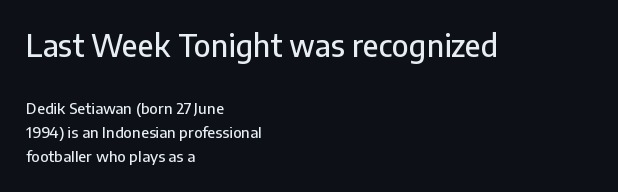
{"serif": "no", "italic": "no", "width": "normal", "stroke_contrast": "low", "x_height": "medium", "monospaced": "no", "underline": "no", "align": "left", "line_spacing": "normal", "line_spacing_ratio": 1.6, "letter_spacing": "normal", "letter_spacing_em": 0.0, "larger_block": "first", "size_ratio": 2.0, "glyph_px": 30}
